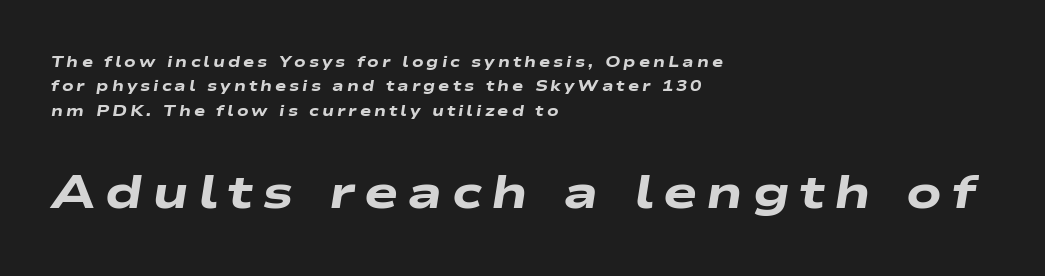
The text carries the slant typical of an italic or oblique font. This layout puts the modest block above and the oversized block below. Whoever set this chose a conventional vertical rhythm. Typeset ragged right — the left edge is the straight one. Tracking value appears strongly positive — letters spread wide.
